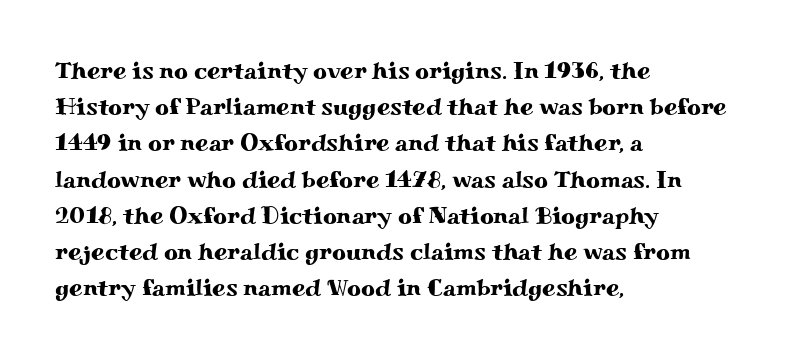
Q: Is the text italic (slanted)? A: No, it is upright.
Q: Is the text underlined? A: No.
Q: How is the paragraph aligned? A: Left-aligned.
Q: Is the spacing between letters normal or unusually wide? A: Normal.
Q: Is the spacing between lines tight, normal or loose? A: Normal.
